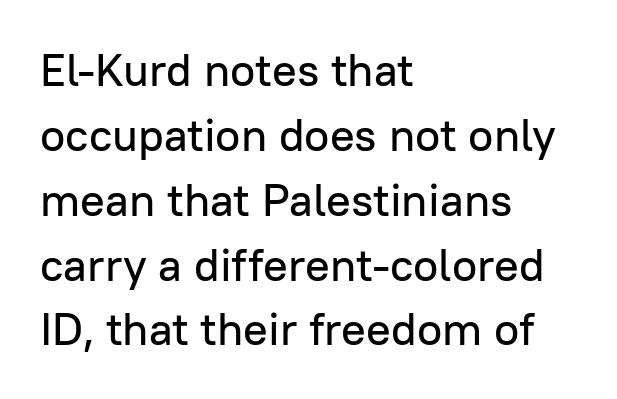
{"serif": "no", "italic": "no", "width": "normal", "stroke_contrast": "low", "x_height": "medium", "monospaced": "no", "underline": "no", "align": "left", "line_spacing": "normal", "line_spacing_ratio": 1.41, "letter_spacing": "normal", "letter_spacing_em": 0.0, "glyph_px": 46}
